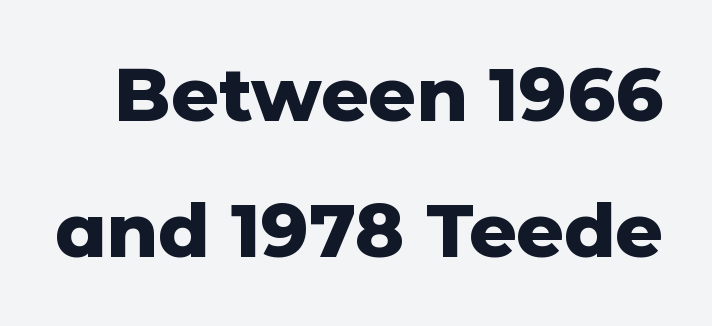
Type without underlining. The type family on display is of the sans-serif kind. The typography opts for an upright posture over an oblique one. Proportional: the letters do not fall into vertical columns. Every letter is thick-stroked: bold, no question. The letters sit at their default tracking, neither squeezed nor spread.
